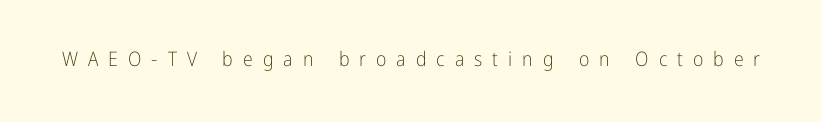
Q: Is the text bold? A: No.
Q: Is the text italic (slanted)? A: No, it is upright.
Q: Is the text underlined? A: No.
Q: Is the spacing between letters normal or unusually wide? A: Unusually wide.
